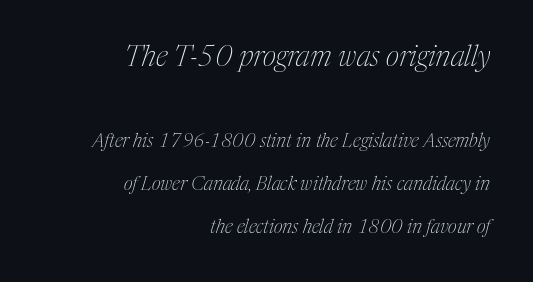
{"serif": "yes", "italic": "yes", "lean": "right", "slant_degrees": 17, "bold": "no", "weight": "thin", "width": "condensed", "stroke_contrast": "medium", "x_height": "medium", "monospaced": "no", "underline": "no", "align": "right", "line_spacing": "loose", "line_spacing_ratio": 2.27, "letter_spacing": "normal", "letter_spacing_em": 0.0, "larger_block": "first", "size_ratio": 1.53, "glyph_px": 29}
